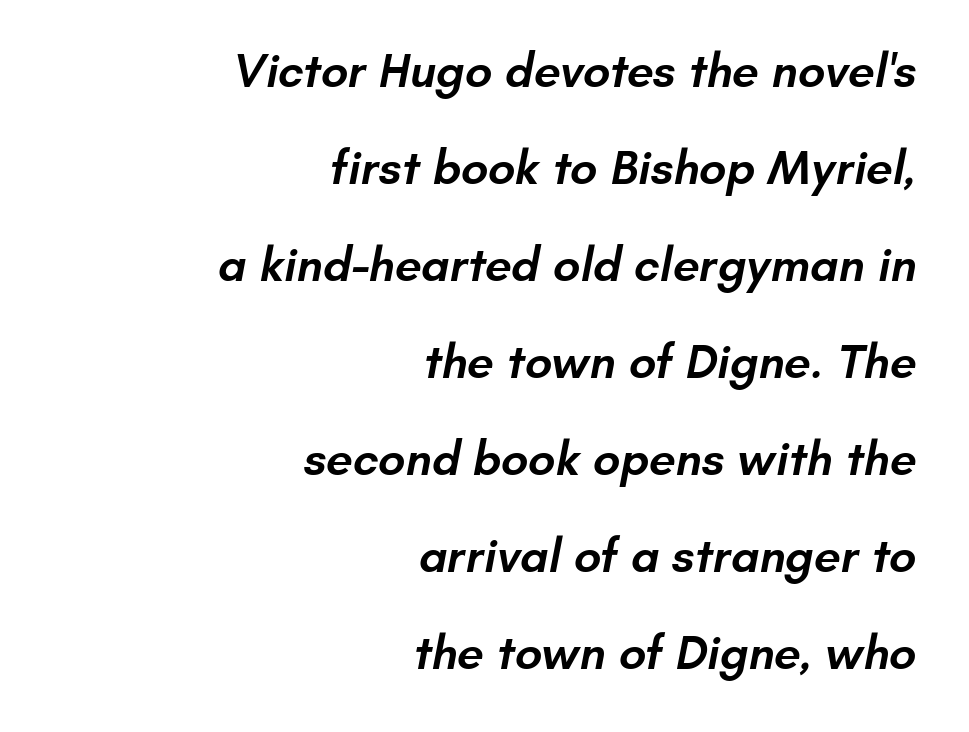
The face used here is a semibold: visibly heavier than regular, lighter than bold. The passage shown is typeset with a sans-serif family. What's the leading like? Stretched, with rows far apart. You could call the tracking neutral — neither tight nor loose.
